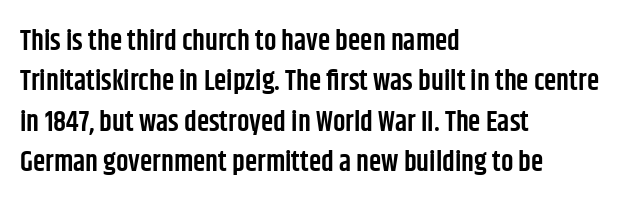
Q: Is the text bold? A: Semi-bold.
Q: Is the text italic (slanted)? A: No, it is upright.
Q: Is the typeface a serif or a sans-serif typeface? A: Sans-serif.
Q: Is the text underlined? A: No.
Q: How is the paragraph aligned? A: Left-aligned.
Q: Is the spacing between letters normal or unusually wide? A: Normal.
Q: Is the spacing between lines tight, normal or loose? A: Normal.
Q: Width (condensed, normal, or wide)? A: Condensed.
Q: Stroke contrast? A: Low.
Q: x-height? A: Large.
Q: Monospaced? A: No.
